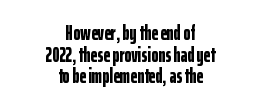
{"italic": "no", "bold": "yes", "underline": "no", "align": "center", "line_spacing": "tight", "line_spacing_ratio": 1.03, "letter_spacing": "normal", "letter_spacing_em": 0.0, "glyph_px": 21}
